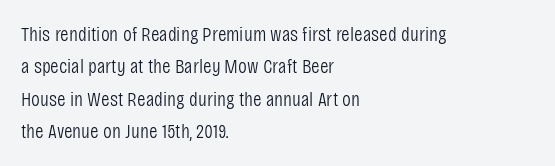
The image shows 21 px text type, upright; set left-aligned, normal line spacing (1.54x), normal letter spacing, not underlined.
